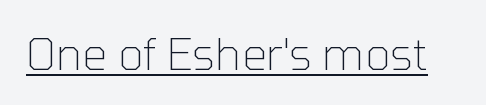
Ordinary non-slanted type is in use. The passage shown is underscored from start to finish. The passage shown is typed in a proportional face where columns would drift. The rendering shows plain stroke endings on the letterforms — a sans-serif design. This sample uses plain, unmodified letter spacing.
